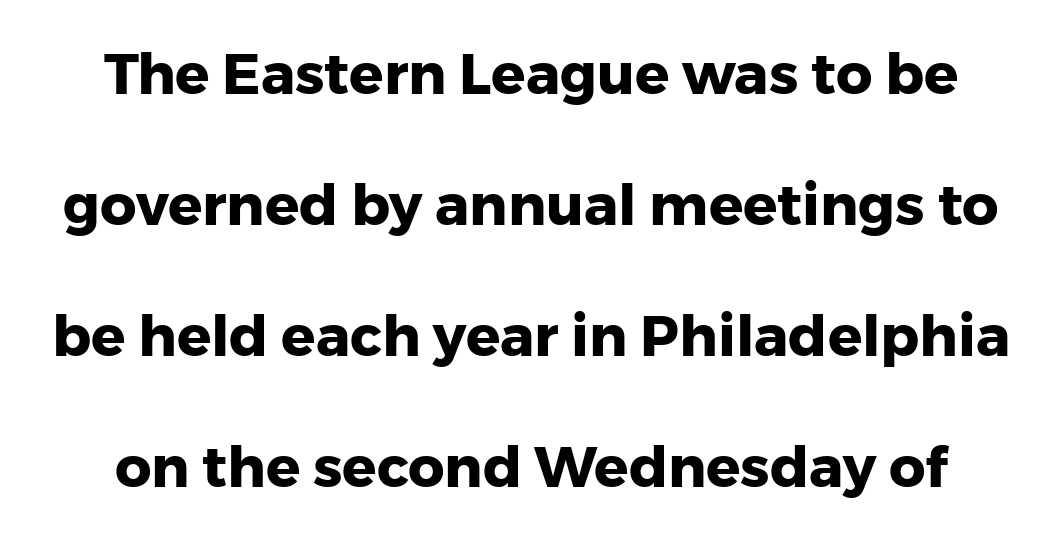
Whoever set this chose breathing room over compactness in the vertical rhythm. The lettering stays uniformly vertical, giving the passage a roman look. In terms of weight, the rendering is a true, heavy bold. A clean baseline with only descenders dipping below it. You could call the tracking neutral — neither tight nor loose. The passage shown is typed in a proportional face where columns would drift.
